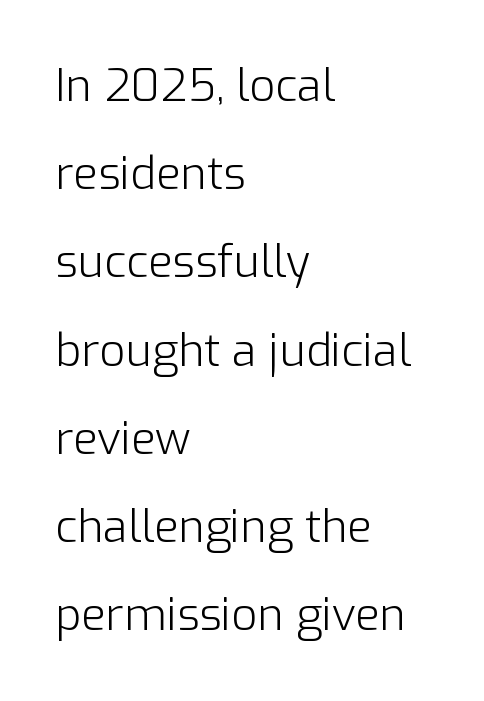
{"serif": "no", "italic": "no", "bold": "no", "weight": "light", "width": "normal", "stroke_contrast": "low", "x_height": "medium", "monospaced": "no", "underline": "no", "align": "left", "line_spacing": "loose", "line_spacing_ratio": 1.96, "letter_spacing": "normal", "letter_spacing_em": 0.0, "glyph_px": 45}
